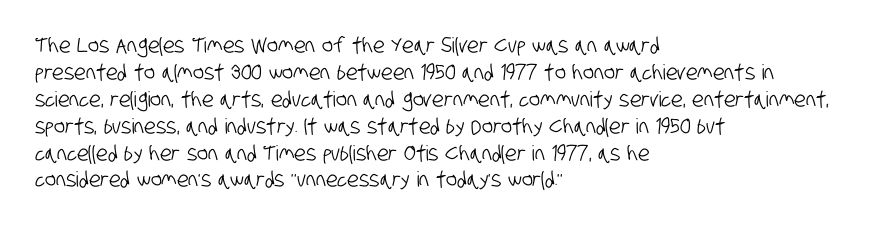
{"underline": "no", "align": "left", "line_spacing": "normal", "line_spacing_ratio": 1.28, "letter_spacing": "normal", "letter_spacing_em": 0.0, "glyph_px": 21}
